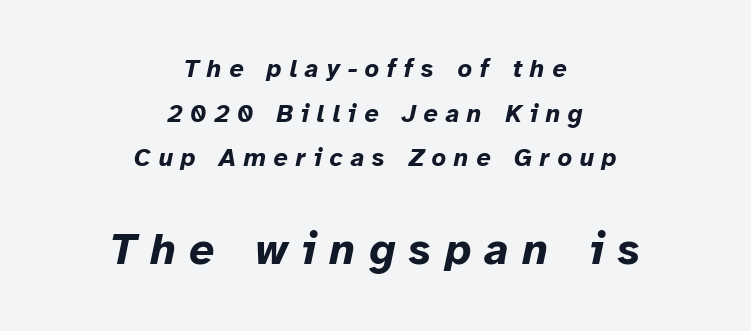
The image shows 44 px bold type, italic (leaning right); set centered, line spacing 1.79x, unusually wide letter spacing (+0.31 em), not underlined; the second (bottom) block is 1.76x larger; low stroke contrast and a medium x-height.
